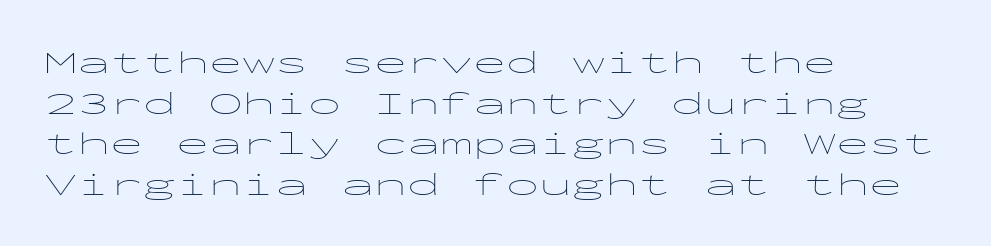
Does extra space separate the letters? No, they use regular spacing. Has an underline been added? It has not. You can tell from the bare stems that sans-serif type was used. Italic? Not at all — the glyphs are vertical.
